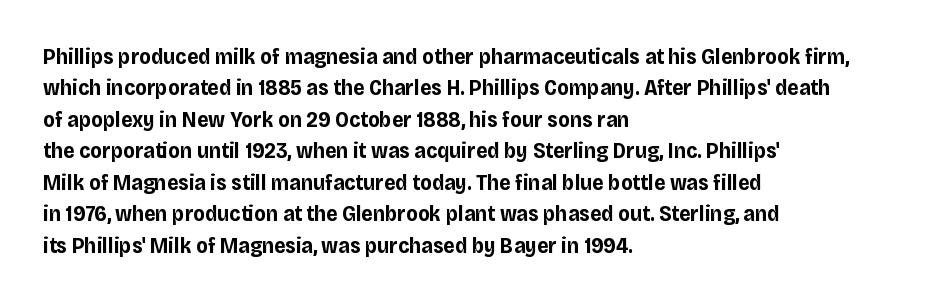
{"italic": "no", "bold": "yes", "underline": "no", "align": "left", "line_spacing": "normal", "line_spacing_ratio": 1.43, "letter_spacing": "normal", "letter_spacing_em": 0.0, "glyph_px": 22}
